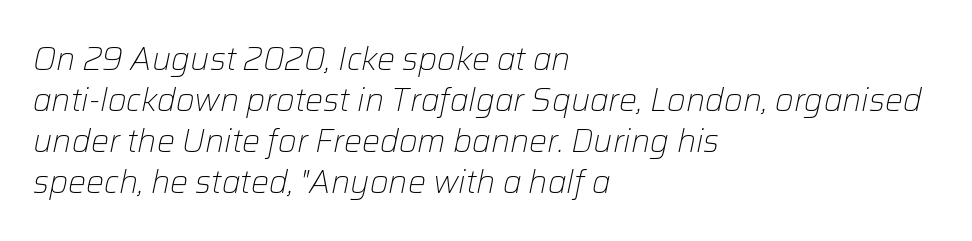
Q: Is the text bold? A: No.
Q: Is the text italic (slanted)? A: Yes, it leans right by about 12 degrees.
Q: Is the text underlined? A: No.
Q: How is the paragraph aligned? A: Left-aligned.
Q: Is the spacing between letters normal or unusually wide? A: Normal.
Q: Is the spacing between lines tight, normal or loose? A: Normal.
Q: Width (condensed, normal, or wide)? A: Normal.
Q: Stroke contrast? A: Low.
Q: x-height? A: Medium.
Q: Monospaced? A: No.
